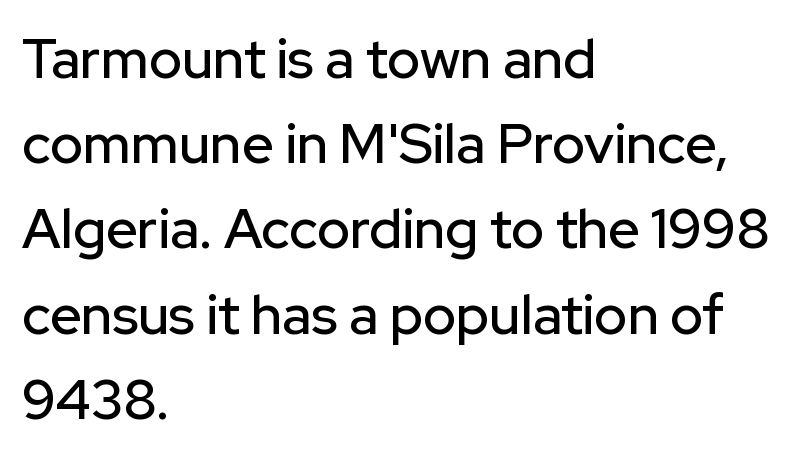
Do the characters align in a grid? No, the font is proportional. Style check: upright. Reading down the block, your eye returns to a fixed left position each line. Anything drawn beneath the words? Only blank space. This sample uses a sans-serif face.
